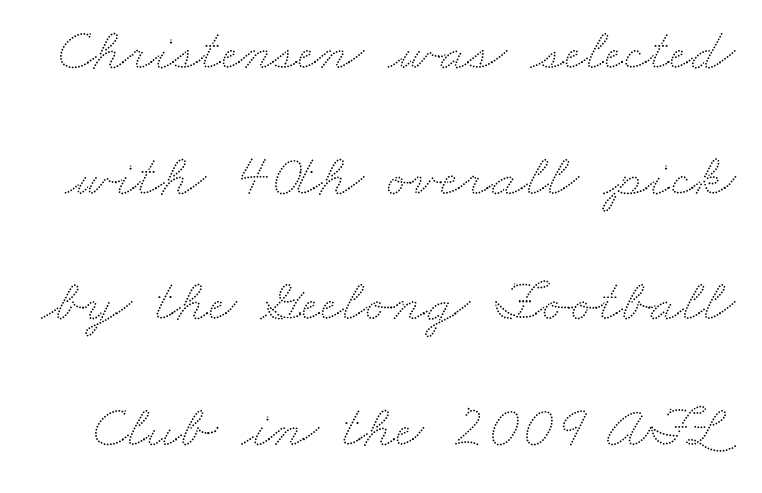
The image shows 61 px wide type; set loose line spacing (2.06x), normal letter spacing, not underlined; low stroke contrast and a small x-height.
